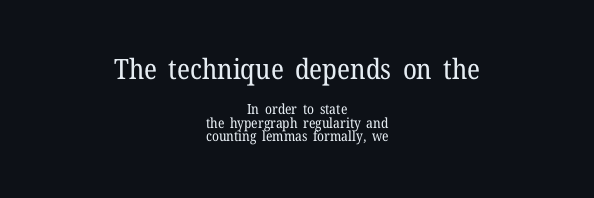
The image shows 28 px regular-weight serif type, upright; set centered, tight line spacing (0.96x), normal letter spacing, not underlined; the first (top) block is 2.0x larger; low stroke contrast and a medium x-height.
